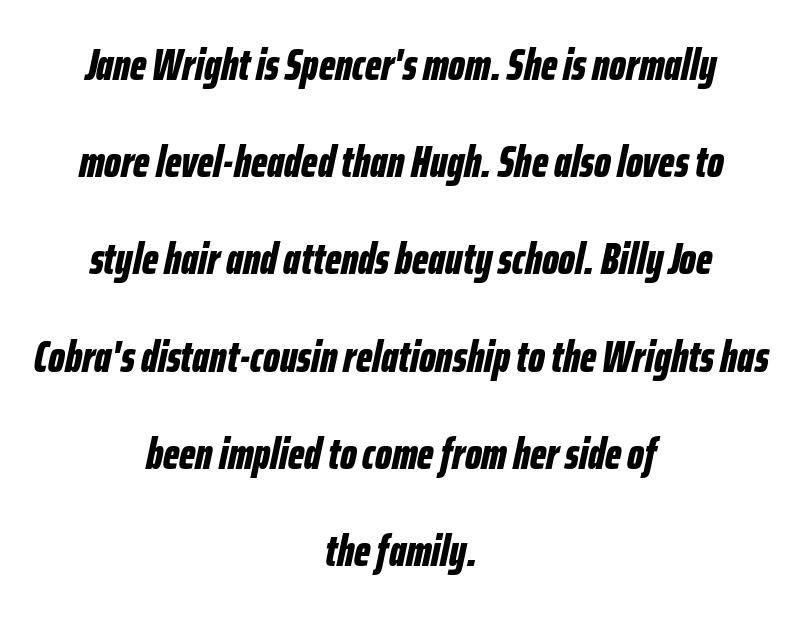
The area under the type is left untouched. A typesetter would call this leading open, well beyond the default. What stands out about the letter spacing? Nothing — it is the standard amount. A student would call this center alignment; a typographer would say set centered. The sample has been set heavy, in full bold. Note the varied advance widths — an 'i' is clearly narrower than an 'm'.
